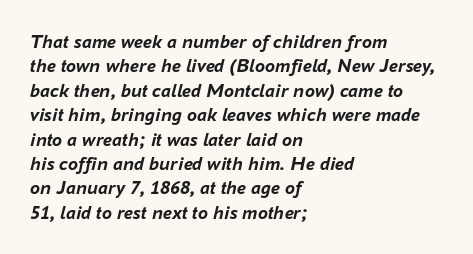
Q: Is the text bold? A: Yes.
Q: Is the text italic (slanted)? A: Yes, it leans right by about 16 degrees.
Q: Is the text underlined? A: No.
Q: How is the paragraph aligned? A: Left-aligned.
Q: Is the spacing between letters normal or unusually wide? A: Normal.
